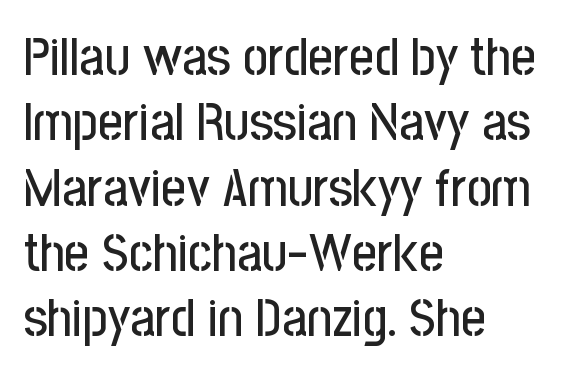
{"serif": "no", "italic": "no", "width": "condensed", "stroke_contrast": "low", "x_height": "medium", "monospaced": "no", "underline": "no", "align": "left", "line_spacing_ratio": 1.21, "letter_spacing": "normal", "letter_spacing_em": 0.0, "glyph_px": 54}
